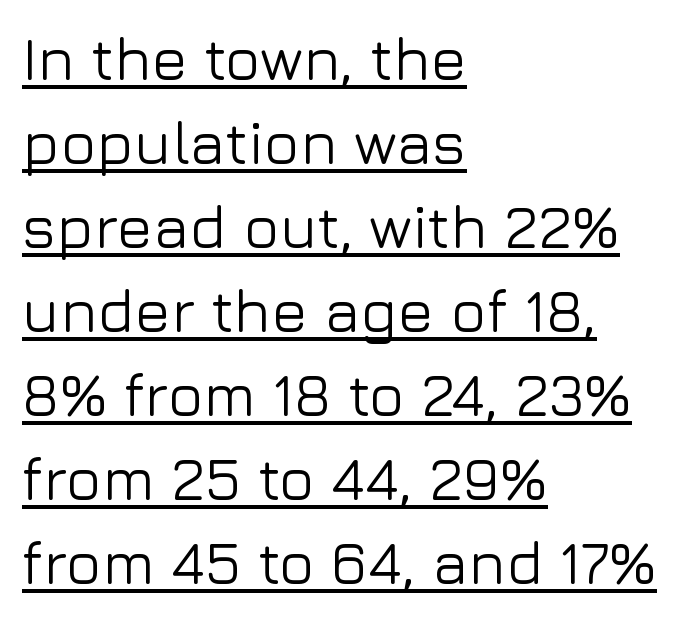
{"serif": "no", "italic": "no", "width": "normal", "stroke_contrast": "low", "x_height": "medium", "monospaced": "no", "underline": "yes", "align": "left", "line_spacing": "normal", "line_spacing_ratio": 1.4, "letter_spacing": "normal", "letter_spacing_em": 0.0, "glyph_px": 60}
